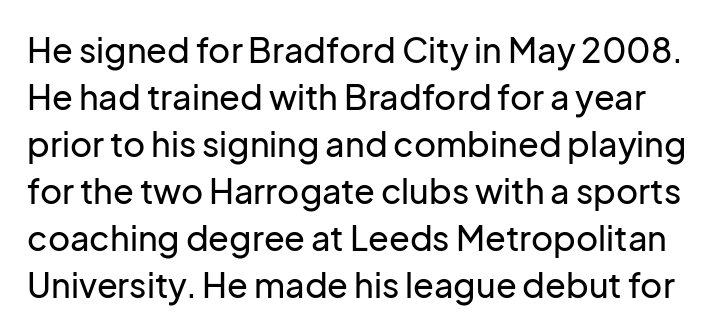
The image shows 34 px sans-serif type, upright; set normal line spacing (1.38x), normal letter spacing, not underlined; low stroke contrast and a medium x-height.
